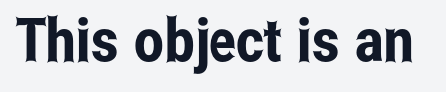
The letters advance in unequal steps, a hallmark of proportional type. This sample uses a sans-serif face. You can tell it's not italic because the verticals are truly vertical. Lines of text with bare space underneath. The letters sit at their default tracking, neither squeezed nor spread.
